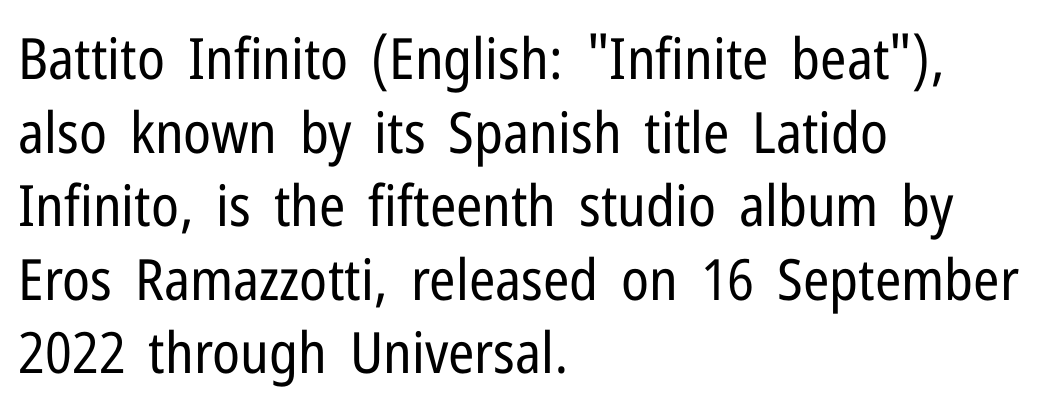
Q: Is the text bold? A: No.
Q: Is the text italic (slanted)? A: No, it is upright.
Q: Is the typeface a serif or a sans-serif typeface? A: Sans-serif.
Q: Is the text underlined? A: No.
Q: How is the paragraph aligned? A: Left-aligned.
Q: Is the spacing between letters normal or unusually wide? A: Normal.
Q: Is the spacing between lines tight, normal or loose? A: Normal.
Q: Width (condensed, normal, or wide)? A: Condensed.
Q: Stroke contrast? A: Low.
Q: x-height? A: Medium.
Q: Monospaced? A: No.
